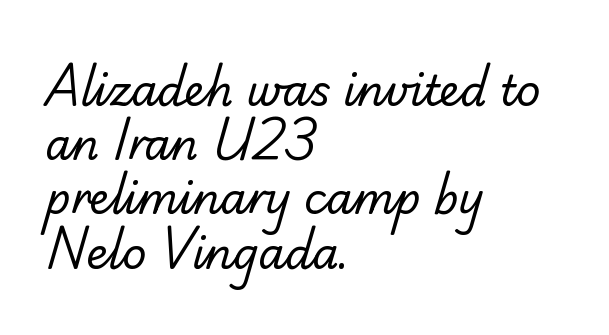
The image shows 42 px regular-weight sans-serif type; set left-aligned, normal line spacing (1.29x), normal letter spacing, not underlined; low stroke contrast and a small x-height.
